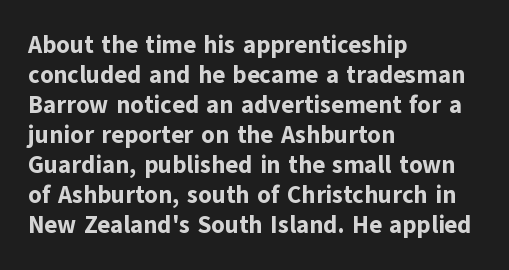
Q: Is the text bold? A: Yes.
Q: Is the text italic (slanted)? A: No, it is upright.
Q: Is the text underlined? A: No.
Q: How is the paragraph aligned? A: Left-aligned.
Q: Is the spacing between letters normal or unusually wide? A: Normal.
Q: Is the spacing between lines tight, normal or loose? A: Normal.
